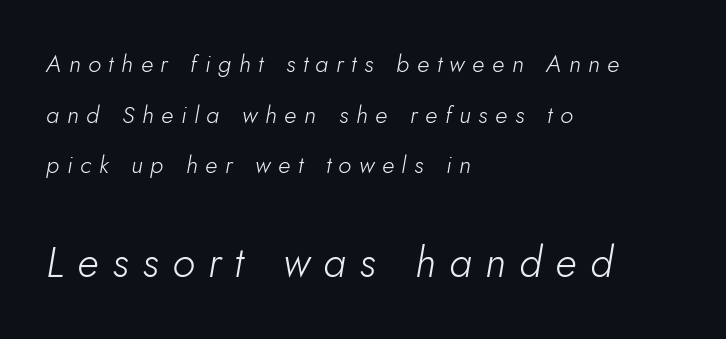
Caption: multi-line text, flush left, ragged right. Slanted lettering throughout. Whoever set this made the second block the dominant, larger element. In terms of leading, this rendering errs on the spacious side. Spacing verdict: proportional, widths tailored to each character. Stems here are at most as thick as an everyday book face.
